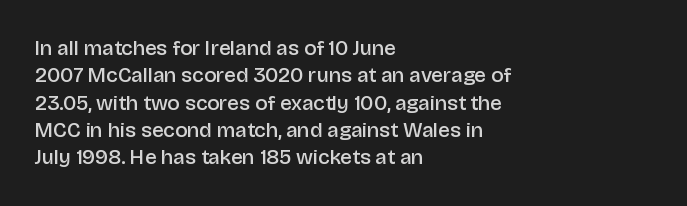
{"italic": "no", "bold": "semi", "underline": "no", "align": "left", "line_spacing": "normal", "line_spacing_ratio": 1.3, "letter_spacing": "normal", "letter_spacing_em": 0.0, "glyph_px": 21}
